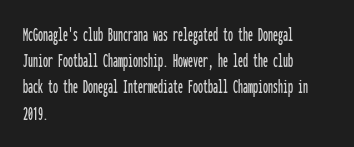
Q: Is the text italic (slanted)? A: No, it is upright.
Q: Is the text underlined? A: No.
Q: How is the paragraph aligned? A: Left-aligned.
Q: Is the spacing between letters normal or unusually wide? A: Normal.
Q: Is the spacing between lines tight, normal or loose? A: Normal.
